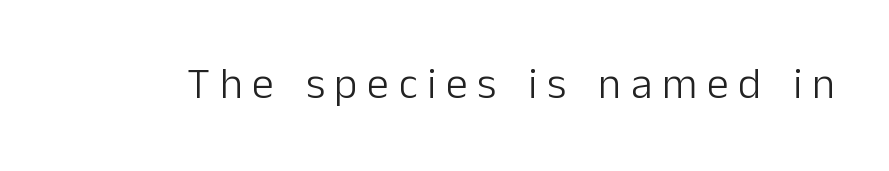
Q: Is the text bold? A: No.
Q: Is the text italic (slanted)? A: No, it is upright.
Q: Is the typeface a serif or a sans-serif typeface? A: Sans-serif.
Q: Is the text underlined? A: No.
Q: Is the spacing between letters normal or unusually wide? A: Unusually wide.
Q: Width (condensed, normal, or wide)? A: Normal.
Q: Stroke contrast? A: Low.
Q: x-height? A: Medium.
Q: Monospaced? A: No.
